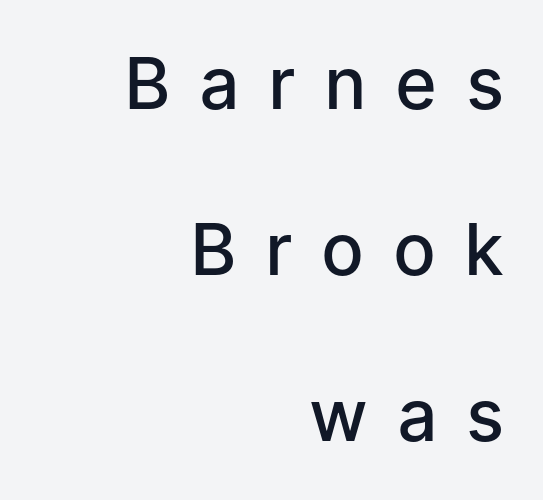
The image shows 71 px semibold sans-serif type, upright; set right-aligned, loose line spacing (2.34x), unusually wide letter spacing (+0.43 em), not underlined; low stroke contrast and a medium x-height.
